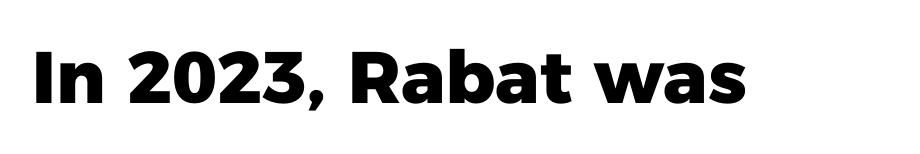
The image shows 73 px heavy sans-serif type, upright; set normal letter spacing, not underlined; low stroke contrast and a medium x-height.
